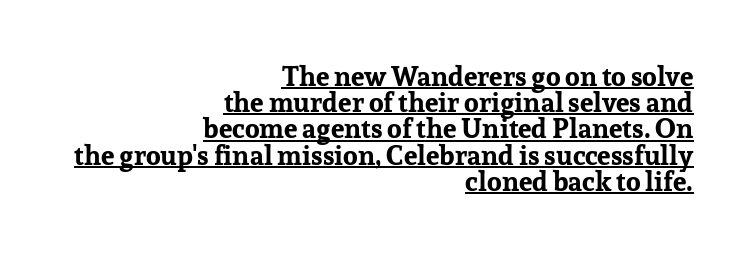
Q: Is the text bold? A: Yes.
Q: Is the text italic (slanted)? A: No, it is upright.
Q: Is the text underlined? A: Yes.
Q: How is the paragraph aligned? A: Right-aligned.
Q: Is the spacing between letters normal or unusually wide? A: Normal.
Q: Is the spacing between lines tight, normal or loose? A: Tight.
